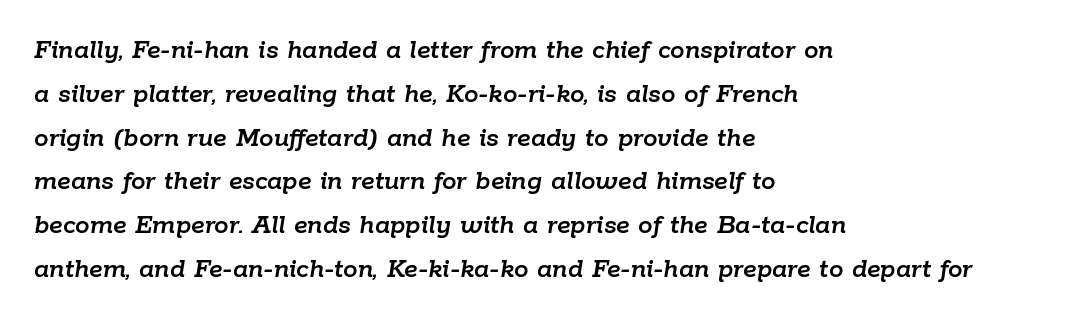
{"italic": "yes", "lean": "right", "slant_degrees": 9, "width": "normal", "stroke_contrast": "low", "x_height": "medium", "monospaced": "no", "underline": "no", "align": "left", "line_spacing": "normal", "line_spacing_ratio": 1.51, "letter_spacing": "normal", "letter_spacing_em": 0.0, "glyph_px": 29}
